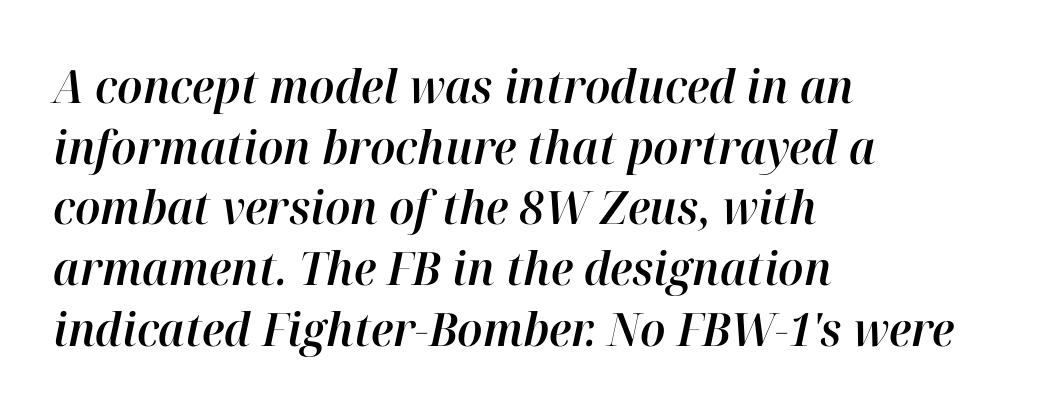
This is oblique type, the kind used for emphasis or titles. A bare baseline throughout the passage. The horizontal fit of the characters is conventional and even. Alignment: flush left.
